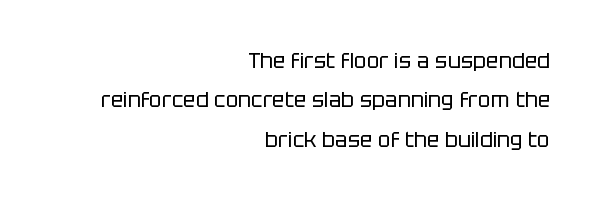
{"italic": "no", "bold": "no", "underline": "no", "align": "right", "line_spacing_ratio": 1.88, "letter_spacing": "normal", "letter_spacing_em": 0.0, "glyph_px": 21}
